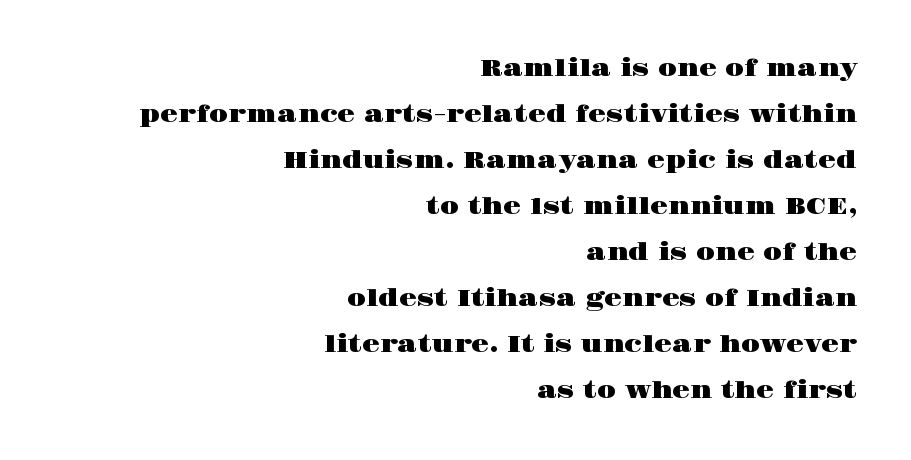
Q: Is the text italic (slanted)? A: No, it is upright.
Q: Is the text underlined? A: No.
Q: How is the paragraph aligned? A: Right-aligned.
Q: Is the spacing between letters normal or unusually wide? A: Normal.
Q: Is the spacing between lines tight, normal or loose? A: Loose.
